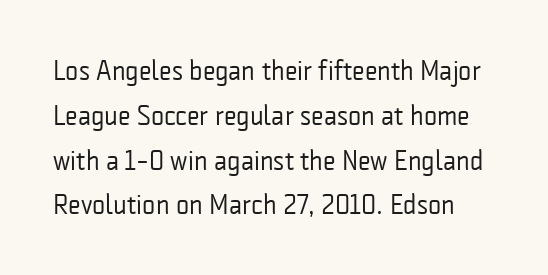
Spacing verdict: proportional, widths tailored to each character. Look at the tracking — it's just the regular setting, nothing added. Successive baselines arrive at the customary interval. The font family rendered here belongs to the sans-serif group. A typesetter would mark this as roman, not italic.
